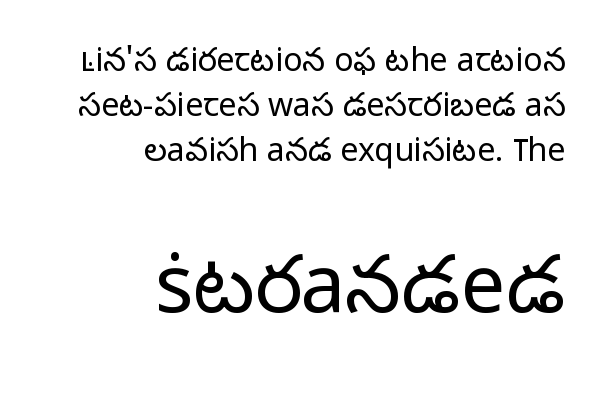
The image shows 80 px light sans-serif type, upright; set right-aligned, normal line spacing (1.41x), normal letter spacing, not underlined; the second (bottom) block is 2.5x larger; low stroke contrast and a medium x-height.
